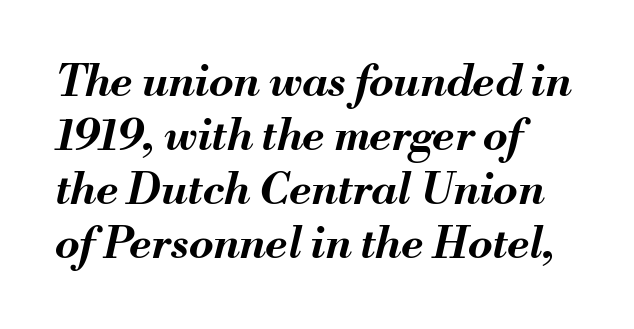
The image shows 44 px bold type, italic (leaning right); set left-aligned, line spacing 1.23x, normal letter spacing, not underlined; medium stroke contrast and a small x-height.
